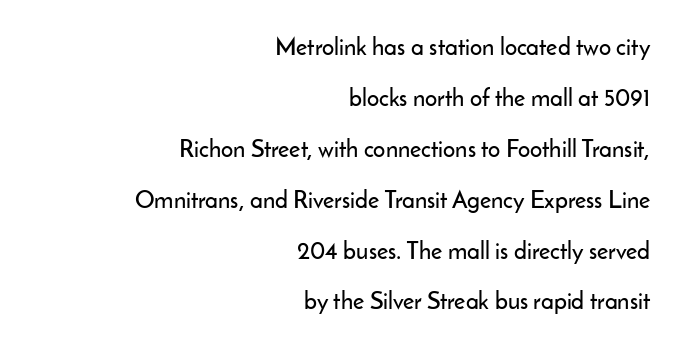
The image shows 24 px text type, upright; set right-aligned, loose line spacing (2.12x), normal letter spacing, not underlined.
